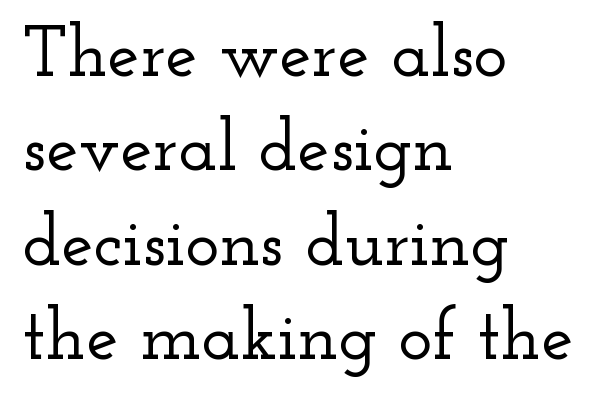
The image shows 72 px wide serif type, upright; set left-aligned, normal line spacing (1.31x), normal letter spacing, not underlined; low stroke contrast and a small x-height.
